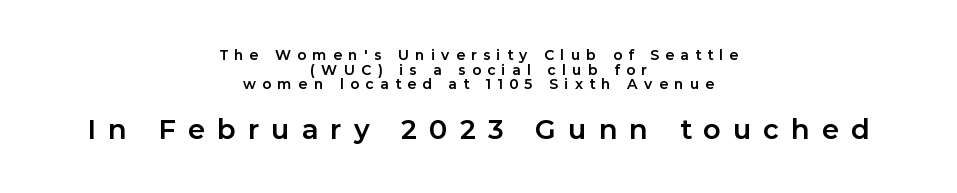
{"italic": "no", "bold": "yes", "underline": "no", "align": "center", "line_spacing": "tight", "line_spacing_ratio": 1.05, "letter_spacing": "wide", "letter_spacing_em": 0.45, "larger_block": "second", "size_ratio": 1.93, "glyph_px": 27}
